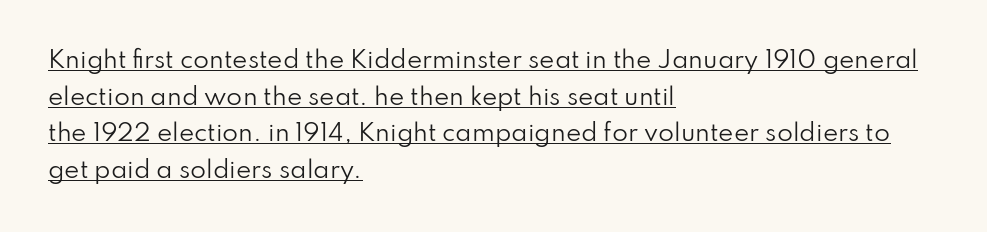
Regarding leading, the lines here are spaced in the standard way. Observe the ordinary spacing: letters are neighbours, not strangers. Weight: regular or lighter. The specimen includes a rule beneath the text block's lines. These lines were composed using upright roman letters.
